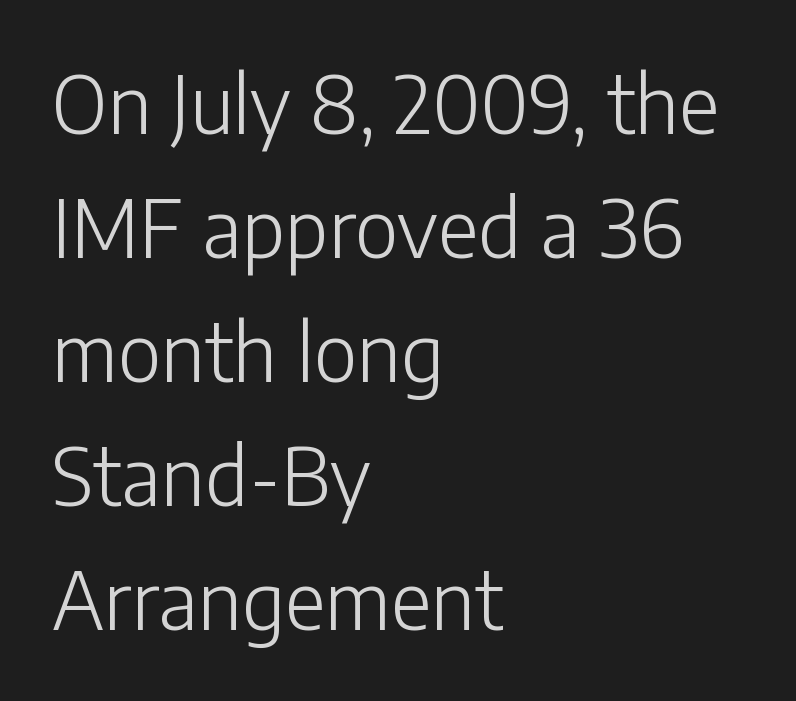
This is sans-serif lettering, the kind often seen on screens and signage. The passage shown is not underscored anywhere. The type sits square on the baseline with zero lean. Weight: regular or lighter. Here the designer chose a conventional face with non-uniform glyph widths. Spacing between characters is what you'd get straight out of the box.
